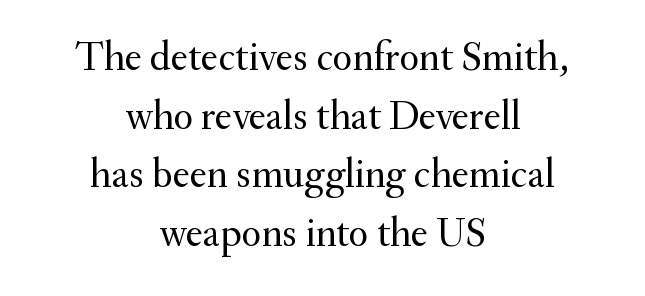
{"serif": "yes", "italic": "no", "bold": "no", "weight": "regular", "width": "normal", "stroke_contrast": "medium", "x_height": "small", "monospaced": "no", "underline": "no", "align": "center", "line_spacing": "normal", "line_spacing_ratio": 1.43, "letter_spacing": "normal", "letter_spacing_em": 0.0, "glyph_px": 41}
